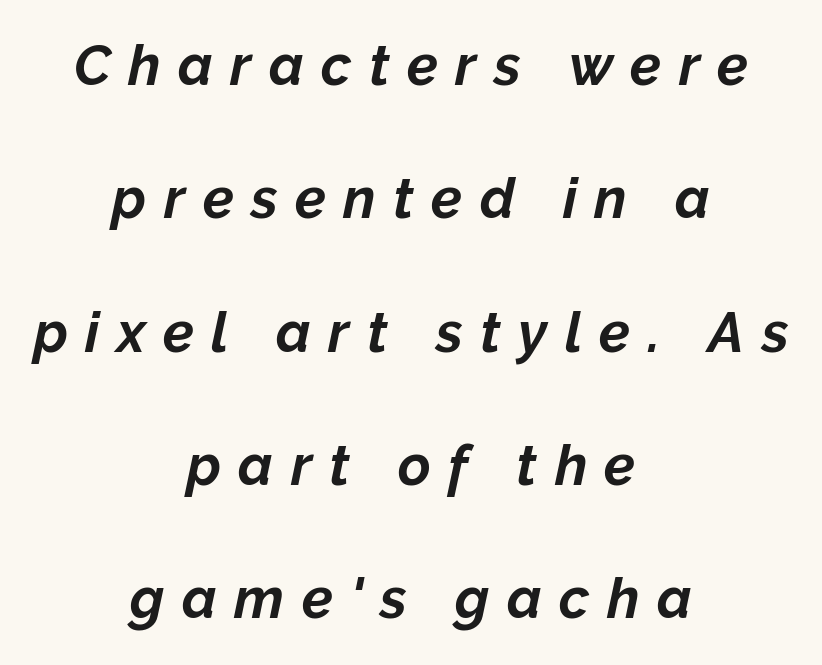
The image shows 56 px bold type, italic (leaning right); set centered, loose line spacing (2.38x), unusually wide letter spacing (+0.31 em), not underlined; low stroke contrast and a medium x-height.
